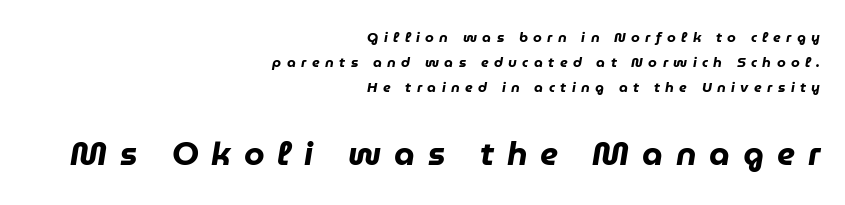
Q: Is the text bold? A: Yes.
Q: Is the text italic (slanted)? A: Yes, it leans right by about 9 degrees.
Q: Is the text underlined? A: No.
Q: How is the paragraph aligned? A: Right-aligned.
Q: Is the spacing between letters normal or unusually wide? A: Unusually wide.
Q: Which block of text is set in a larger size, the first (top) or the second (bottom)? A: The second (bottom) one.
Q: Width (condensed, normal, or wide)? A: Normal.
Q: Stroke contrast? A: Low.
Q: x-height? A: Medium.
Q: Monospaced? A: No.
